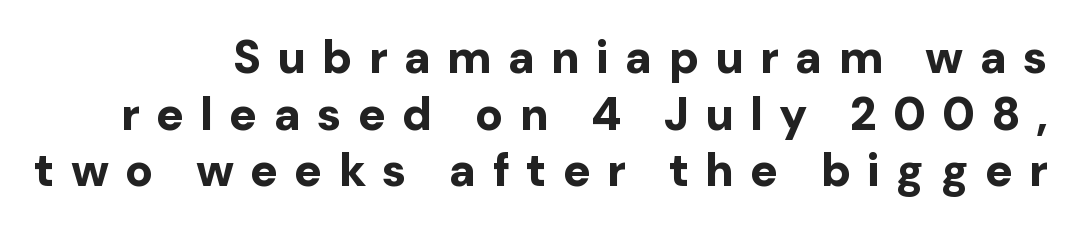
The image shows 46 px bold sans-serif type, upright; set line spacing 1.23x, unusually wide letter spacing (+0.35 em), not underlined; low stroke contrast and a medium x-height.
